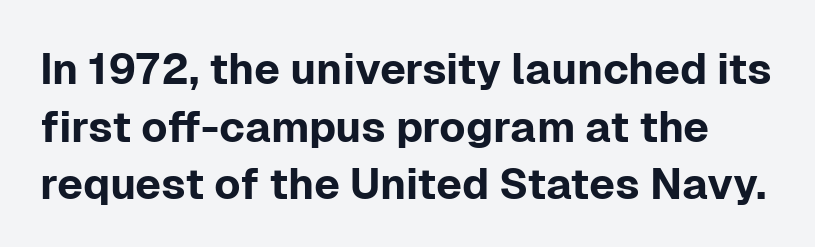
{"serif": "no", "italic": "no", "width": "normal", "stroke_contrast": "low", "x_height": "medium", "monospaced": "no", "underline": "no", "line_spacing": "normal", "line_spacing_ratio": 1.34, "letter_spacing": "normal", "letter_spacing_em": 0.0, "glyph_px": 43}
